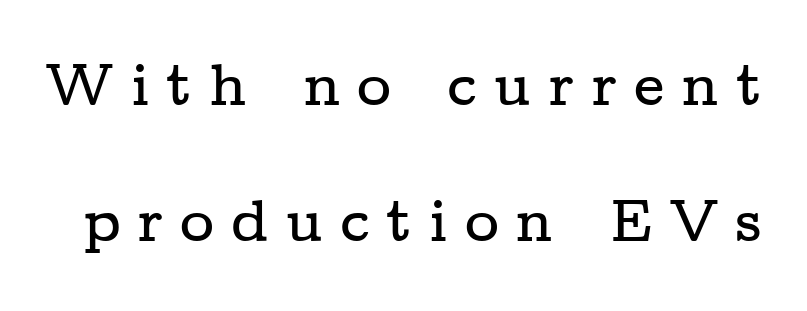
The image shows 59 px wide serif type, upright; set loose line spacing (2.31x), unusually wide letter spacing (+0.28 em), not underlined; low stroke contrast and a medium x-height.
